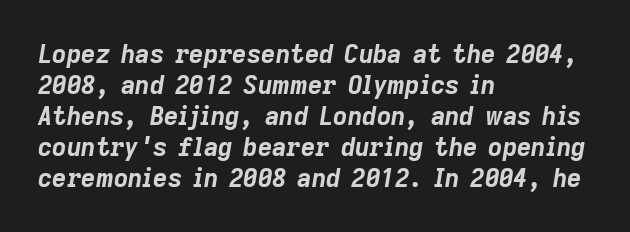
Emphasis-style slanted type is in use. Nothing unusual about the tracking: characters are spaced as the font intends. This sample is left-justified, so line endings fall wherever the words run out. Each row of text sits above clean, open space. A full-strength bold gives these letters their thick strokes.
